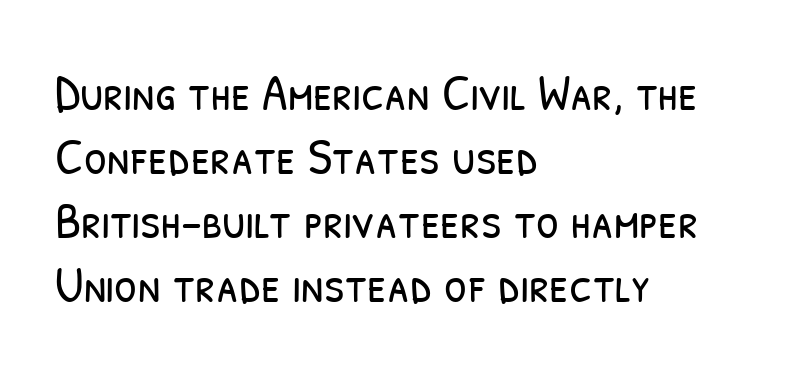
Q: Is the text bold? A: No.
Q: Is the typeface a serif or a sans-serif typeface? A: Sans-serif.
Q: Is the text underlined? A: No.
Q: How is the paragraph aligned? A: Left-aligned.
Q: Is the spacing between letters normal or unusually wide? A: Normal.
Q: Width (condensed, normal, or wide)? A: Condensed.
Q: Stroke contrast? A: Low.
Q: x-height? A: Medium.
Q: Monospaced? A: No.
